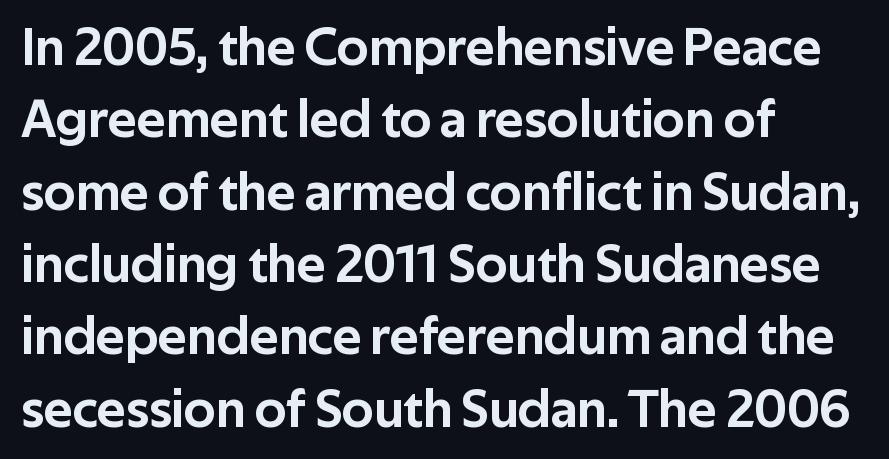
Q: Is the text italic (slanted)? A: No, it is upright.
Q: Is the typeface a serif or a sans-serif typeface? A: Sans-serif.
Q: Is the text underlined? A: No.
Q: How is the paragraph aligned? A: Left-aligned.
Q: Is the spacing between letters normal or unusually wide? A: Normal.
Q: Is the spacing between lines tight, normal or loose? A: Normal.
Q: Width (condensed, normal, or wide)? A: Normal.
Q: Stroke contrast? A: Low.
Q: x-height? A: Medium.
Q: Monospaced? A: No.
